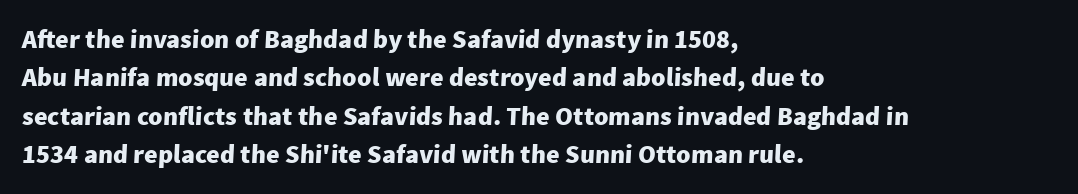
Q: Is the text bold? A: Yes.
Q: Is the text underlined? A: No.
Q: How is the paragraph aligned? A: Left-aligned.
Q: Is the spacing between letters normal or unusually wide? A: Normal.
Q: Is the spacing between lines tight, normal or loose? A: Normal.
